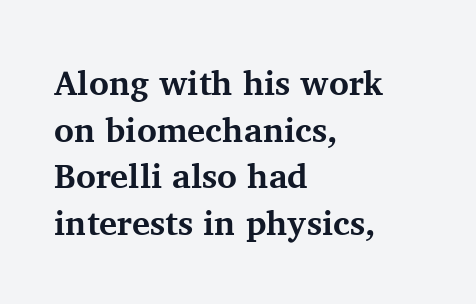
{"serif": "yes", "italic": "no", "bold": "yes", "weight": "bold", "width": "normal", "stroke_contrast": "medium", "x_height": "medium", "monospaced": "no", "underline": "no", "align": "left", "line_spacing": "normal", "line_spacing_ratio": 1.37, "letter_spacing": "normal", "letter_spacing_em": 0.0, "glyph_px": 34}
